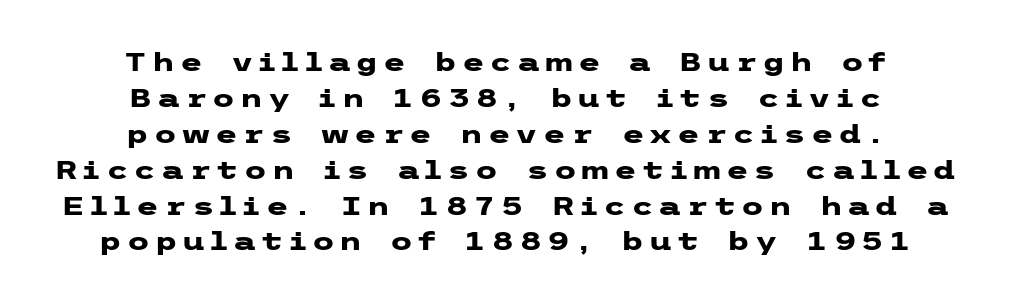
Q: Is the text bold? A: Yes.
Q: Is the text italic (slanted)? A: No, it is upright.
Q: Is the text underlined? A: No.
Q: How is the paragraph aligned? A: Centered.
Q: Is the spacing between lines tight, normal or loose? A: Normal.
